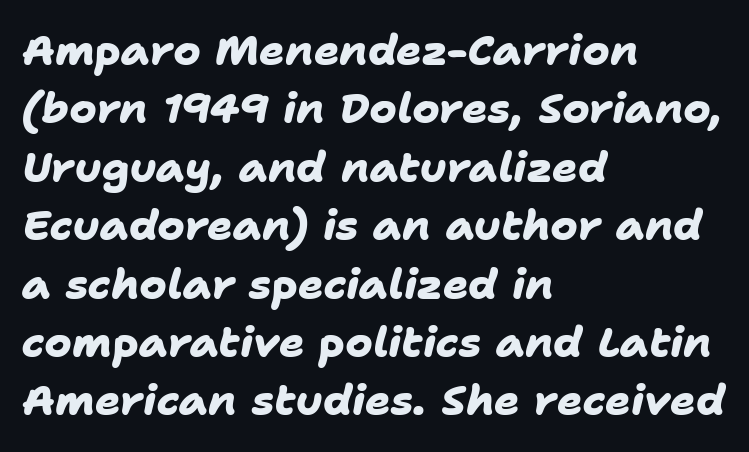
Is this a fixed-width face? No — the glyphs have proportional, varying widths. The passage shown is typeset with a sans-serif family. Caption: standard tracking, unaltered. Baseline-to-baseline distance is the conventional proportion of letter height.
